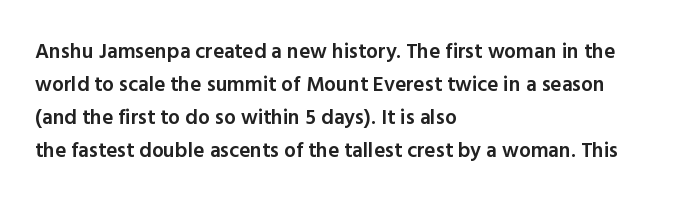
The image shows 21 px text type, upright; set left-aligned, normal line spacing (1.57x), normal letter spacing, not underlined.
